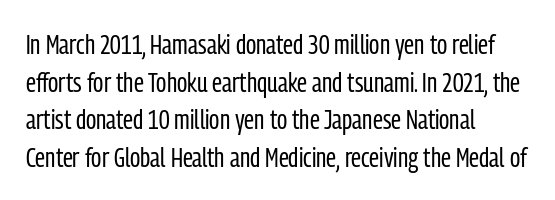
Weight class: somewhere from thin through regular. Nobody touched the tracking dial on this one. The glyphs are unaccompanied by any horizontal stroke below them. This block has exactly the height ordinary leading produces.
